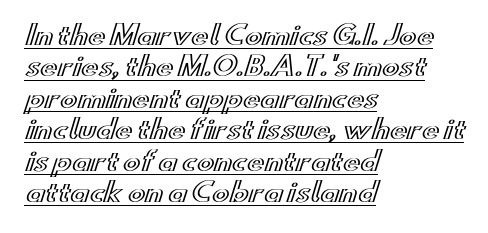
Q: Is the text italic (slanted)? A: Yes.
Q: Is the text underlined? A: Yes.
Q: How is the paragraph aligned? A: Left-aligned.
Q: Is the spacing between letters normal or unusually wide? A: Normal.
